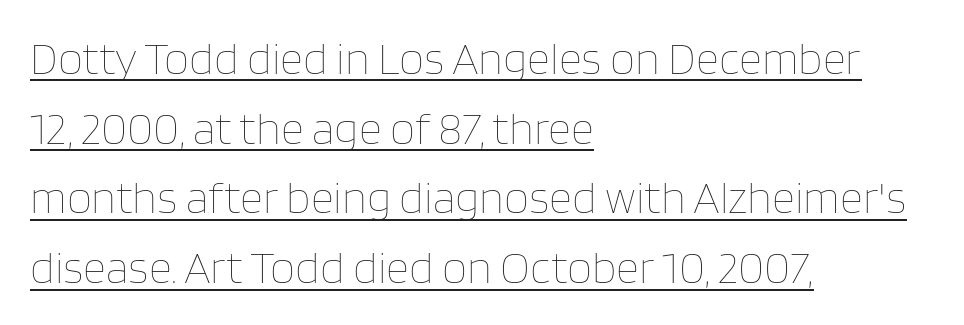
The image shows 45 px thin type, upright; set left-aligned, normal line spacing (1.55x), normal letter spacing, underlined; low stroke contrast and a large x-height.
